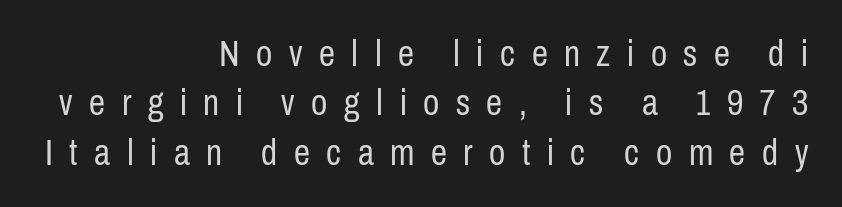
Q: Is the text bold? A: No.
Q: Is the text italic (slanted)? A: No, it is upright.
Q: Is the typeface a serif or a sans-serif typeface? A: Sans-serif.
Q: Is the text underlined? A: No.
Q: How is the paragraph aligned? A: Right-aligned.
Q: Is the spacing between letters normal or unusually wide? A: Unusually wide.
Q: Is the spacing between lines tight, normal or loose? A: Normal.
Q: Width (condensed, normal, or wide)? A: Condensed.
Q: Stroke contrast? A: Low.
Q: x-height? A: Medium.
Q: Monospaced? A: No.
